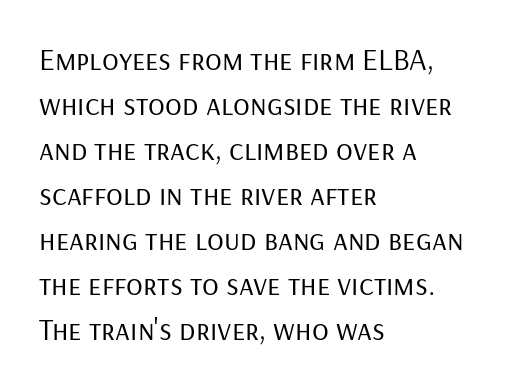
Casual observation: everything's shoved over to the left. The line texture is even and compact thanks to regular tracking. A bare baseline throughout the passage. Each letter's strokes conclude bluntly, with no projecting serifs. The letters advance in unequal steps, a hallmark of proportional type. Is the stroke heavy? The answer is a plain regular-or-lighter.
